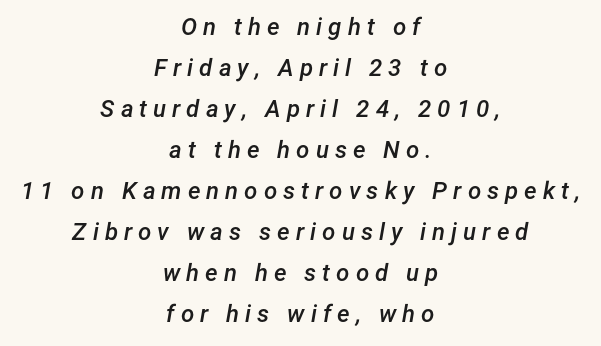
Q: Is the text bold? A: Semi-bold.
Q: Is the text italic (slanted)? A: Yes, it leans right by about 12 degrees.
Q: Is the text underlined? A: No.
Q: How is the paragraph aligned? A: Centered.
Q: Is the spacing between letters normal or unusually wide? A: Unusually wide.
